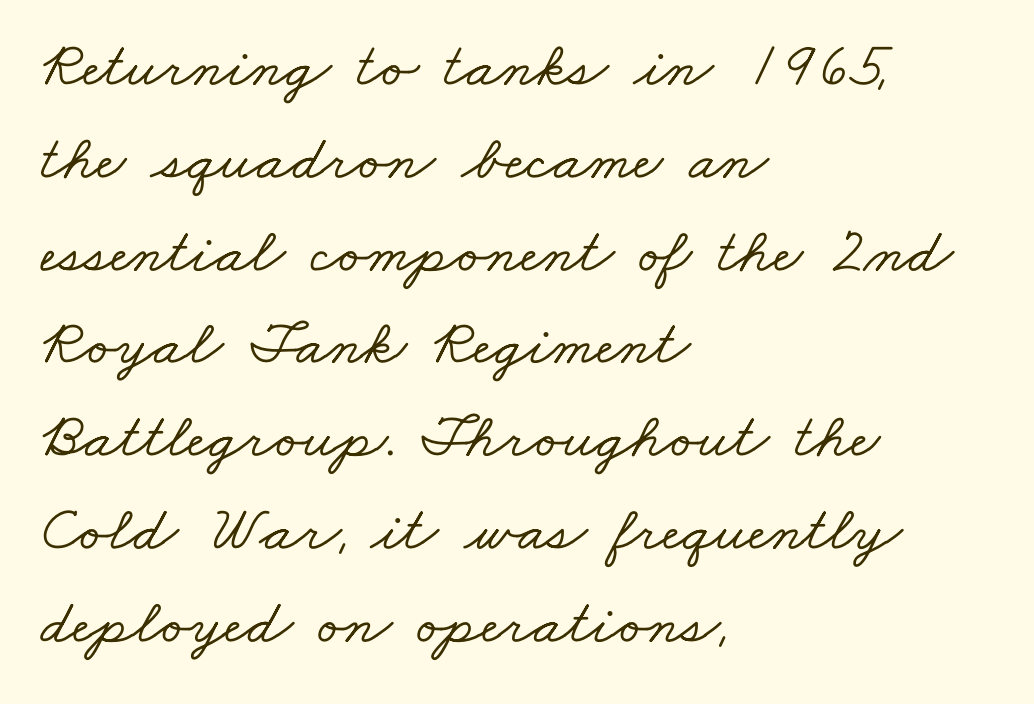
In terms of leading, this rendering sits right in the middle. Honestly, the letter spacing is just normal — you wouldn't notice it. Descenders are the only things crossing below the line. What kind of face is this? One with serifs. These lines are set flush left with a ragged right edge. Think of a printed novel: that variable character pitch is what you see here.
